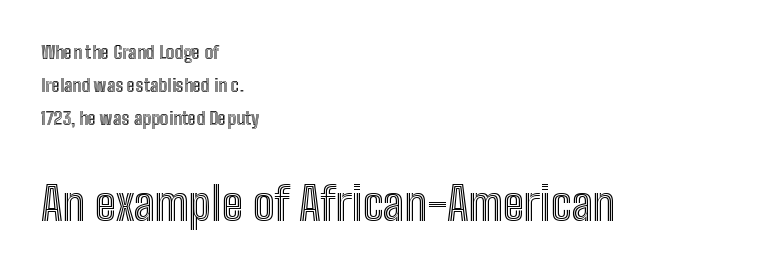
Q: Is the text italic (slanted)? A: No, it is upright.
Q: Is the text underlined? A: No.
Q: How is the paragraph aligned? A: Left-aligned.
Q: Is the spacing between letters normal or unusually wide? A: Normal.
Q: Which block of text is set in a larger size, the first (top) or the second (bottom)? A: The second (bottom) one.
Q: Width (condensed, normal, or wide)? A: Condensed.
Q: x-height? A: Medium.
Q: Monospaced? A: No.
